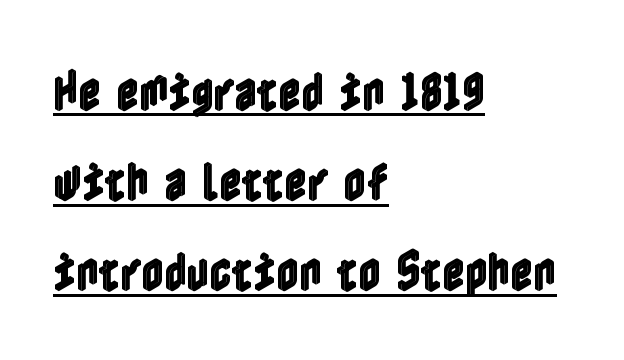
The image shows 44 px condensed type, upright; set left-aligned, loose line spacing (2.05x), normal letter spacing, underlined; a medium x-height.
